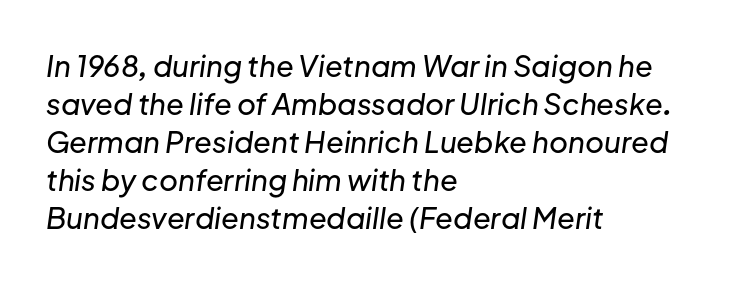
The image shows 29 px text type, italic (leaning right); set left-aligned, normal line spacing (1.31x), normal letter spacing, not underlined; low stroke contrast and a medium x-height.
